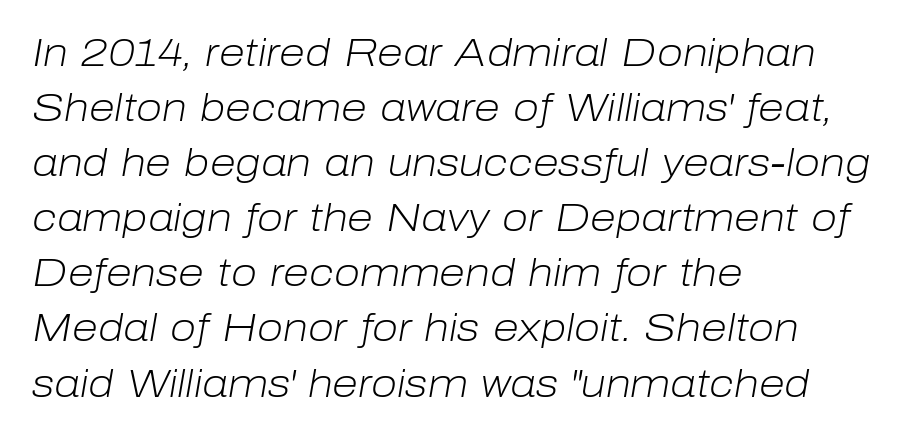
{"italic": "yes", "lean": "right", "slant_degrees": 10, "bold": "no", "weight": "light", "width": "normal", "stroke_contrast": "low", "x_height": "medium", "monospaced": "no", "underline": "no", "align": "left", "line_spacing": "normal", "line_spacing_ratio": 1.45, "letter_spacing": "normal", "letter_spacing_em": 0.0, "glyph_px": 38}
